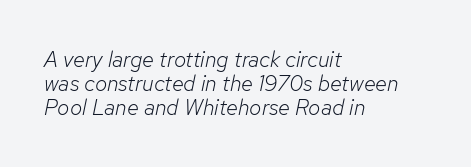
{"italic": "yes", "lean": "right", "slant_degrees": 12, "bold": "no", "underline": "no", "align": "left", "line_spacing": "tight", "line_spacing_ratio": 1.1, "letter_spacing": "normal", "letter_spacing_em": 0.0, "glyph_px": 22}
